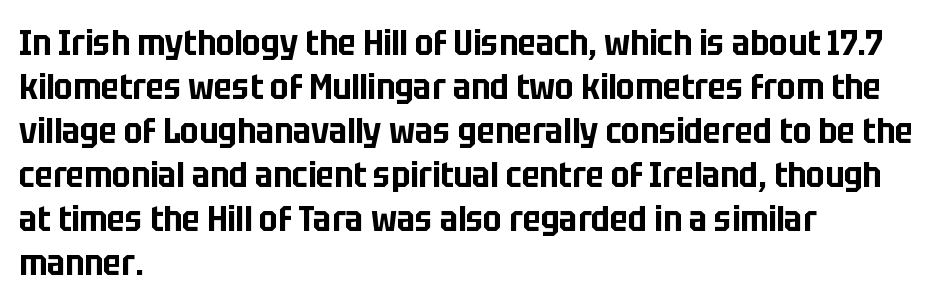
{"serif": "no", "italic": "no", "width": "condensed", "stroke_contrast": "low", "x_height": "large", "monospaced": "no", "underline": "no", "align": "left", "line_spacing_ratio": 1.22, "letter_spacing": "normal", "letter_spacing_em": 0.0, "glyph_px": 36}
